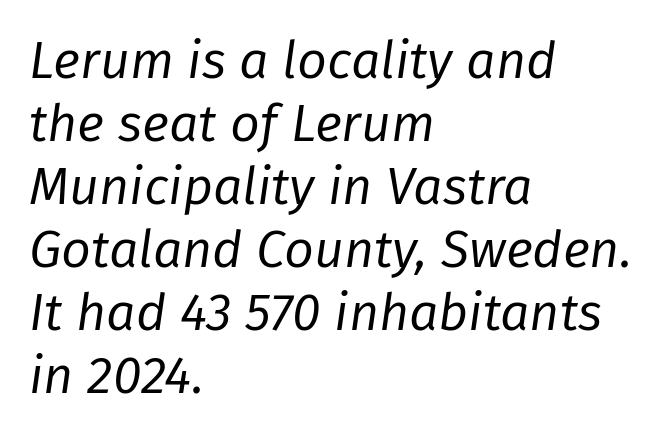
{"italic": "yes", "lean": "right", "slant_degrees": 8, "bold": "no", "weight": "regular", "width": "normal", "stroke_contrast": "low", "x_height": "medium", "monospaced": "no", "underline": "no", "align": "left", "line_spacing_ratio": 1.21, "letter_spacing": "normal", "letter_spacing_em": 0.0, "glyph_px": 52}
